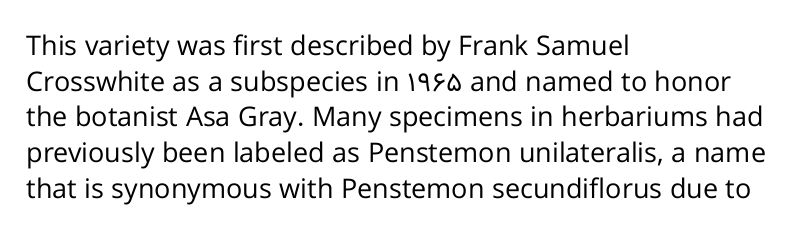
{"italic": "no", "bold": "no", "underline": "no", "align": "left", "line_spacing": "normal", "line_spacing_ratio": 1.32, "letter_spacing": "normal", "letter_spacing_em": 0.0, "glyph_px": 27}
